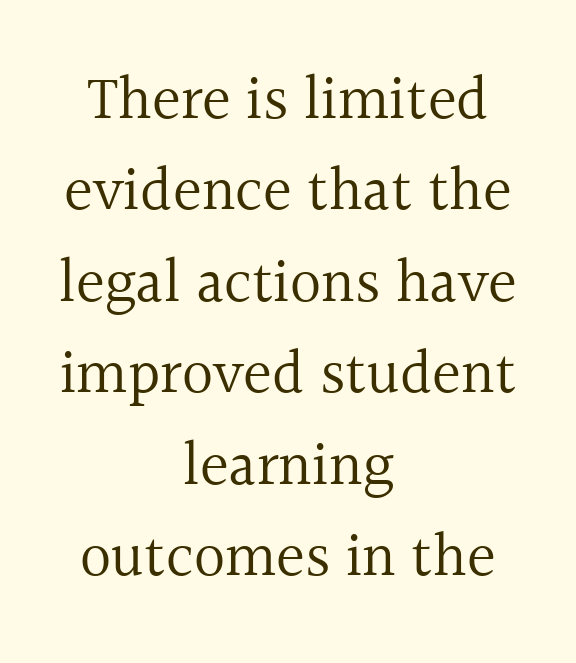
Q: Is the text bold? A: No.
Q: Is the text italic (slanted)? A: No, it is upright.
Q: Is the typeface a serif or a sans-serif typeface? A: Serif.
Q: Is the text underlined? A: No.
Q: How is the paragraph aligned? A: Centered.
Q: Is the spacing between letters normal or unusually wide? A: Normal.
Q: Is the spacing between lines tight, normal or loose? A: Normal.
Q: Width (condensed, normal, or wide)? A: Normal.
Q: x-height? A: Medium.
Q: Monospaced? A: No.
